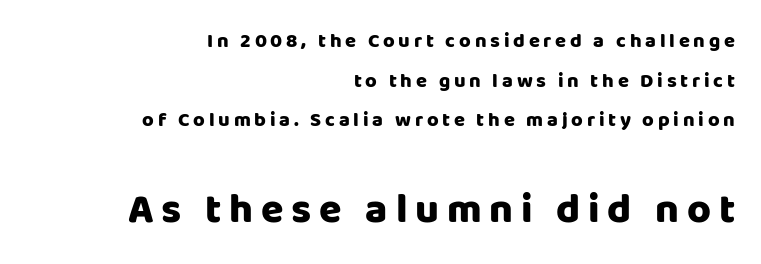
The image shows 41 px heavy sans-serif type, upright; set right-aligned, loose line spacing (1.98x), not underlined; the second (bottom) block is 2.05x larger; low stroke contrast and a large x-height.
